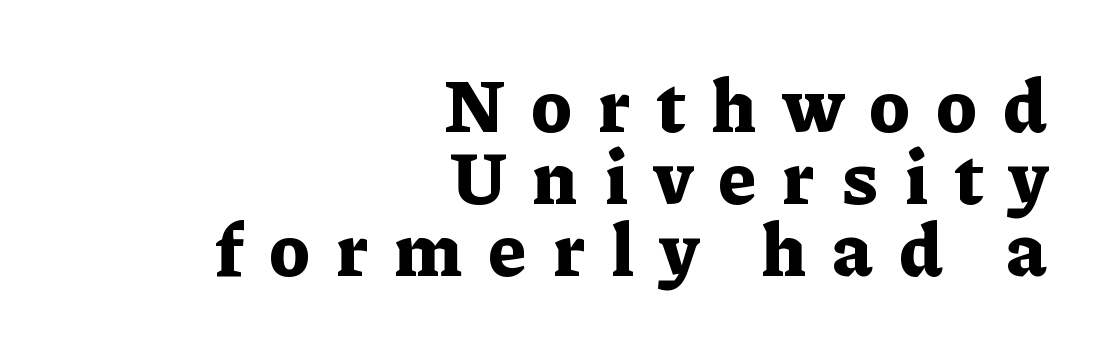
{"serif": "yes", "italic": "no", "bold": "yes", "weight": "bold", "width": "normal", "stroke_contrast": "low", "x_height": "medium", "monospaced": "no", "underline": "no", "align": "right", "line_spacing": "tight", "line_spacing_ratio": 0.97, "letter_spacing": "wide", "letter_spacing_em": 0.35, "glyph_px": 74}
